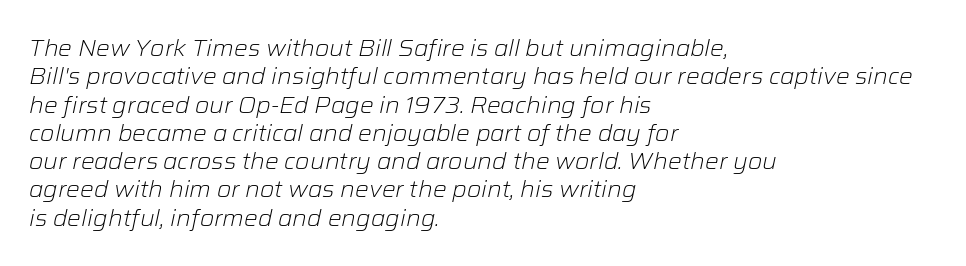
Nobody touched the tracking dial on this one. Ink coverage per letter is moderate at most. The words here are not underlined. Designer's note — italics engaged.
